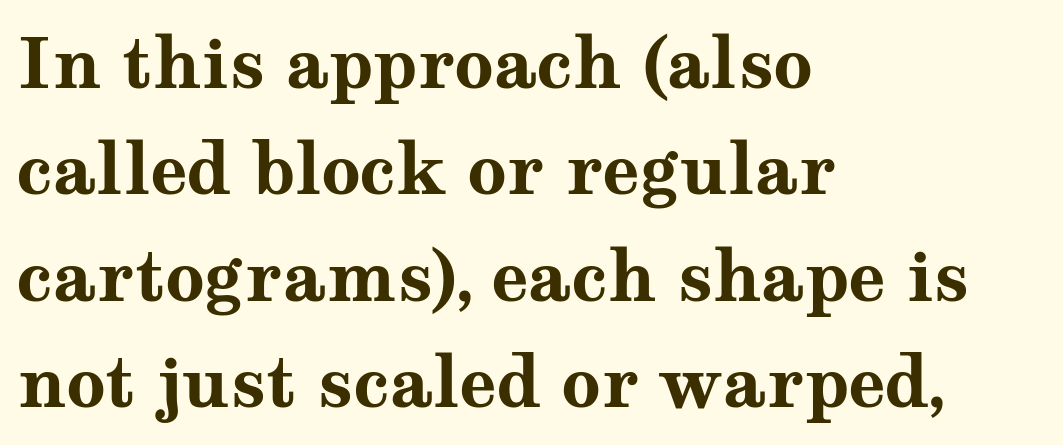
Q: Is the text bold? A: Yes.
Q: Is the text italic (slanted)? A: No, it is upright.
Q: Is the typeface a serif or a sans-serif typeface? A: Serif.
Q: Is the text underlined? A: No.
Q: How is the paragraph aligned? A: Left-aligned.
Q: Is the spacing between letters normal or unusually wide? A: Normal.
Q: Is the spacing between lines tight, normal or loose? A: Normal.
Q: Width (condensed, normal, or wide)? A: Wide.
Q: Stroke contrast? A: Medium.
Q: x-height? A: Medium.
Q: Monospaced? A: No.
